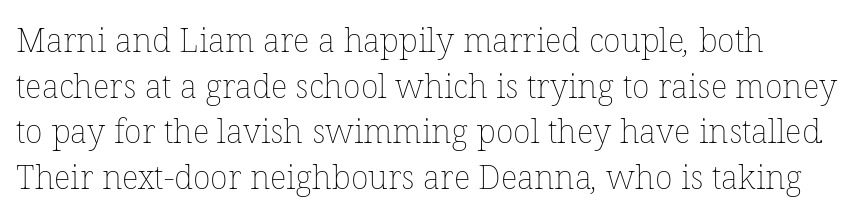
{"bold": "no", "weight": "thin", "width": "normal", "stroke_contrast": "low", "x_height": "medium", "monospaced": "no", "underline": "no", "line_spacing": "normal", "line_spacing_ratio": 1.38, "letter_spacing": "normal", "letter_spacing_em": 0.0, "glyph_px": 33}
